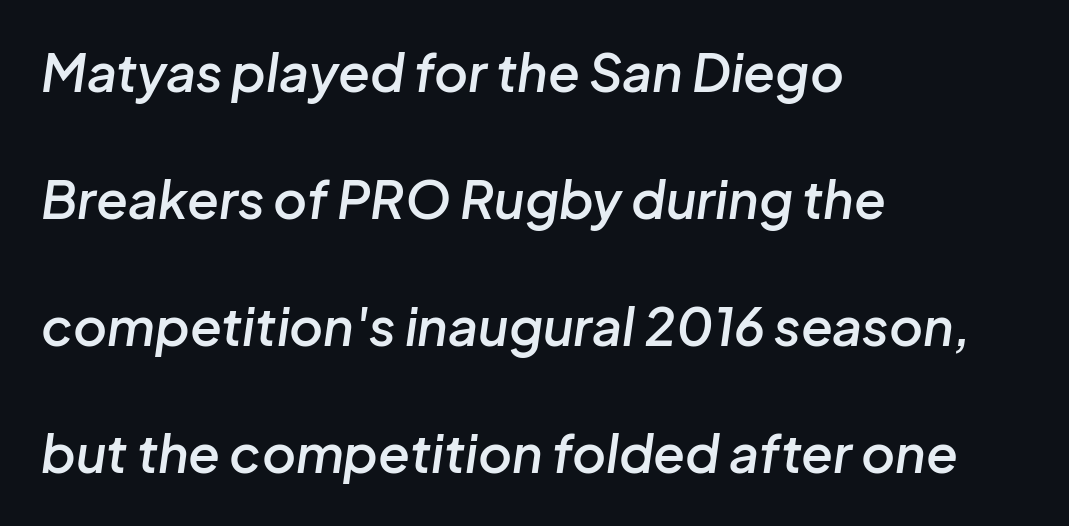
Q: Is the text bold? A: Semi-bold.
Q: Is the text italic (slanted)? A: Yes, it leans right by about 8 degrees.
Q: Is the text underlined? A: No.
Q: How is the paragraph aligned? A: Left-aligned.
Q: Is the spacing between letters normal or unusually wide? A: Normal.
Q: Is the spacing between lines tight, normal or loose? A: Loose.
Q: Width (condensed, normal, or wide)? A: Normal.
Q: Stroke contrast? A: Low.
Q: x-height? A: Medium.
Q: Monospaced? A: No.
